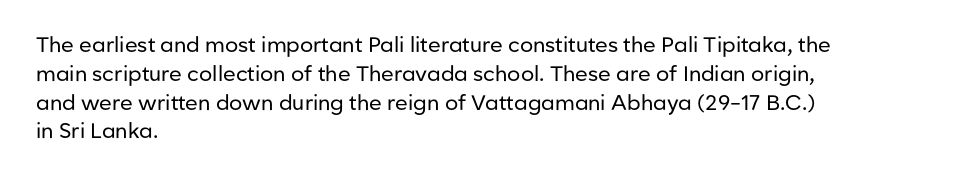
The image shows 21 px text type, upright; set left-aligned, normal line spacing (1.37x), normal letter spacing, not underlined.
